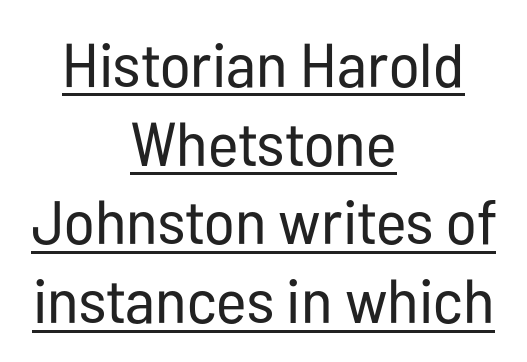
{"serif": "no", "italic": "no", "bold": "no", "weight": "regular", "width": "condensed", "stroke_contrast": "low", "x_height": "medium", "monospaced": "no", "underline": "yes", "align": "center", "line_spacing": "normal", "line_spacing_ratio": 1.27, "letter_spacing": "normal", "letter_spacing_em": 0.0, "glyph_px": 62}
